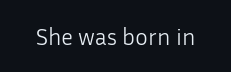
The image shows 24 px text type, upright; set normal letter spacing, not underlined.
